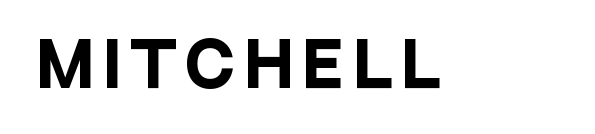
{"serif": "no", "italic": "no", "bold": "yes", "weight": "heavy", "width": "condensed", "stroke_contrast": "low", "x_height": "large", "monospaced": "no", "underline": "no", "glyph_px": 60}
